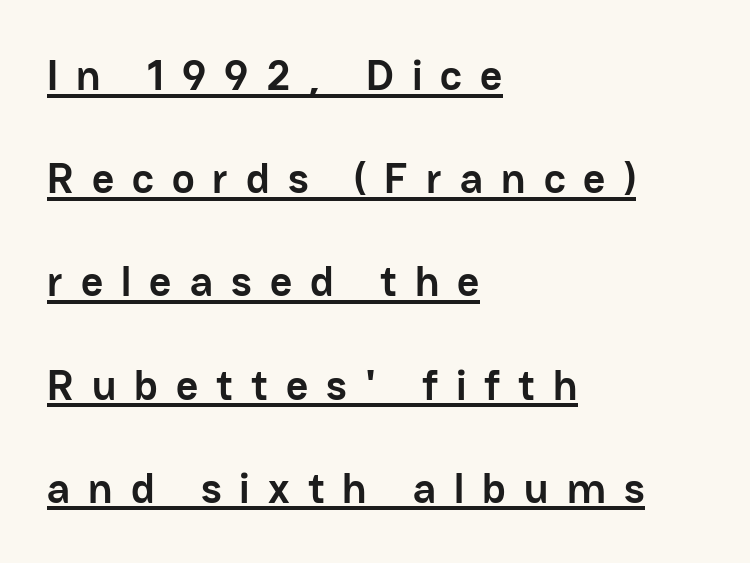
The image shows 43 px semibold sans-serif type, upright; set left-aligned, loose line spacing (2.4x), unusually wide letter spacing (+0.42 em), underlined; low stroke contrast and a medium x-height.
